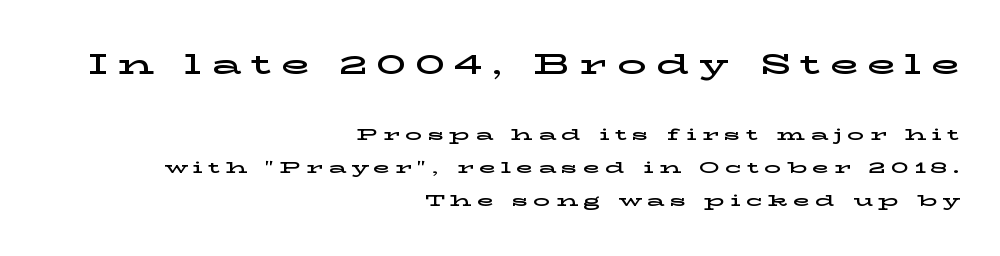
The image shows 29 px wide serif type, upright; set right-aligned, loose line spacing (1.94x), unusually wide letter spacing (+0.32 em), not underlined; the first (top) block is 1.71x larger; low stroke contrast and a medium x-height.
